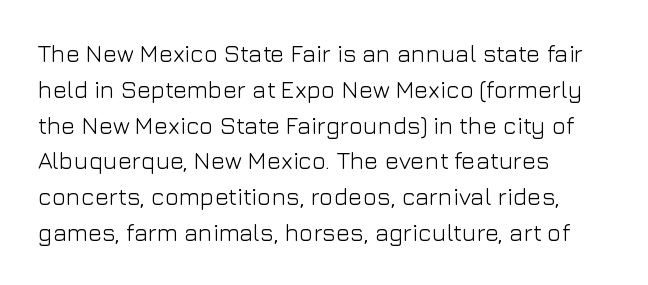
Q: Is the text bold? A: No.
Q: Is the text italic (slanted)? A: No, it is upright.
Q: Is the text underlined? A: No.
Q: How is the paragraph aligned? A: Left-aligned.
Q: Is the spacing between letters normal or unusually wide? A: Normal.
Q: Is the spacing between lines tight, normal or loose? A: Normal.
